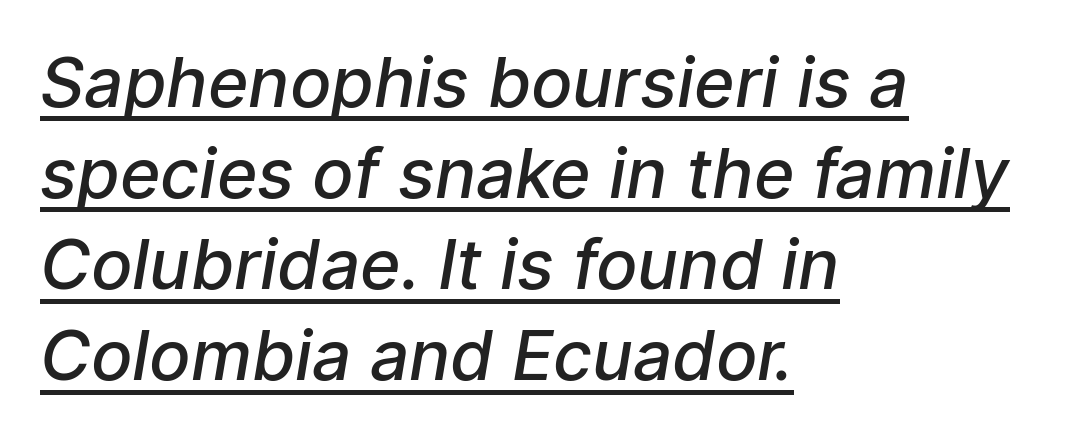
The image shows 69 px semibold sans-serif type; set left-aligned, normal line spacing (1.32x), normal letter spacing, underlined; low stroke contrast and a medium x-height.
